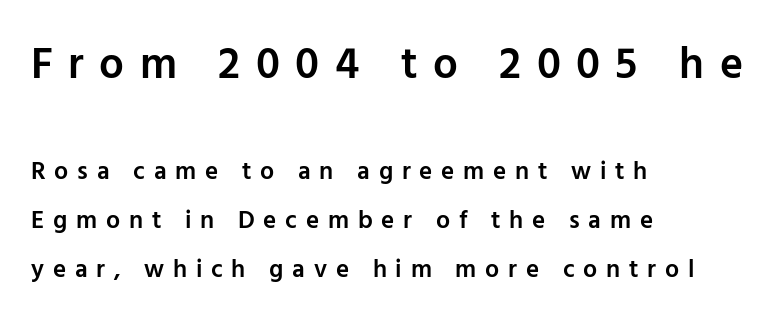
The face used here is proportionally spaced, like ordinary book or web type. Airy leading. A semibold gives these letters moderate extra thickness, short of bold. The rendering shows plain stroke endings on the letterforms — a sans-serif design.
